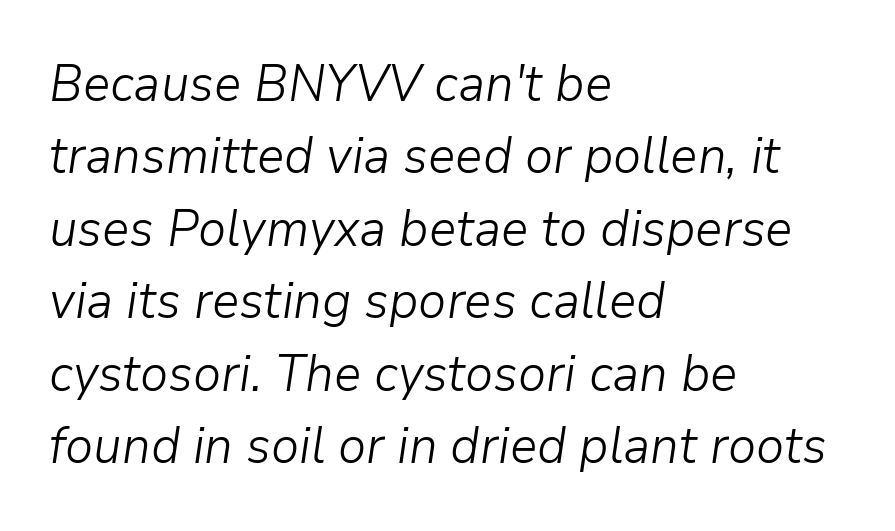
These lines were composed using italics. You could not count columns in this text — the font is proportionally spaced. Rule under the text: the space is simply empty. The passage is arranged the way most books set body copy — flush left.
